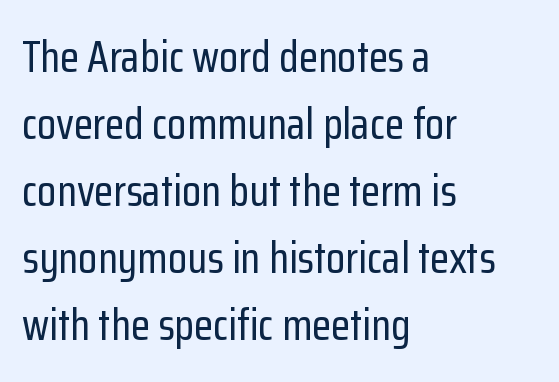
{"serif": "no", "italic": "no", "width": "condensed", "stroke_contrast": "low", "x_height": "medium", "monospaced": "no", "underline": "no", "align": "left", "line_spacing": "normal", "line_spacing_ratio": 1.52, "letter_spacing": "normal", "letter_spacing_em": 0.0, "glyph_px": 44}
